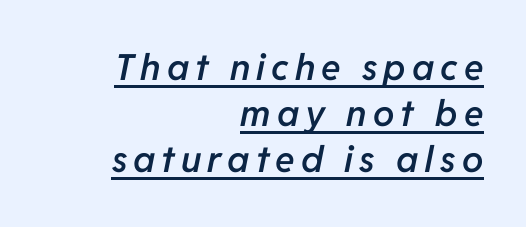
The image shows 36 px semibold type, italic (leaning right); set right-aligned, normal line spacing (1.28x), underlined; low stroke contrast and a medium x-height.
